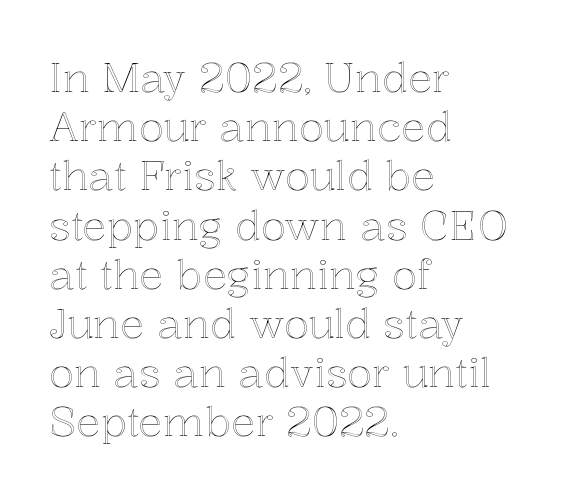
The letters advance in unequal steps, a hallmark of proportional type. Every row of glyphs begins at an identical x-position on the left. This sample uses an upright cut, with every glyph sitting square on the baseline. How are the letters spaced? Ordinarily, with no added tracking. Anything drawn beneath the words? Only blank space.
